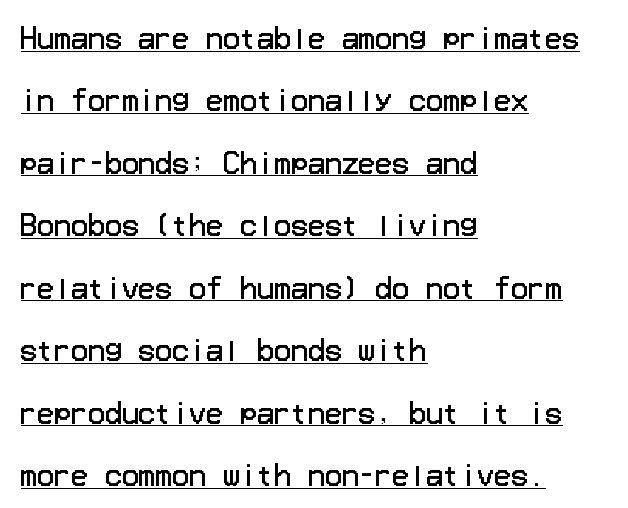
Q: Is the text bold? A: No.
Q: Is the text italic (slanted)? A: No, it is upright.
Q: Is the typeface a serif or a sans-serif typeface? A: Sans-serif.
Q: Is the text underlined? A: Yes.
Q: How is the paragraph aligned? A: Left-aligned.
Q: Is the spacing between letters normal or unusually wide? A: Normal.
Q: Is the spacing between lines tight, normal or loose? A: Loose.
Q: Width (condensed, normal, or wide)? A: Normal.
Q: Stroke contrast? A: Low.
Q: x-height? A: Medium.
